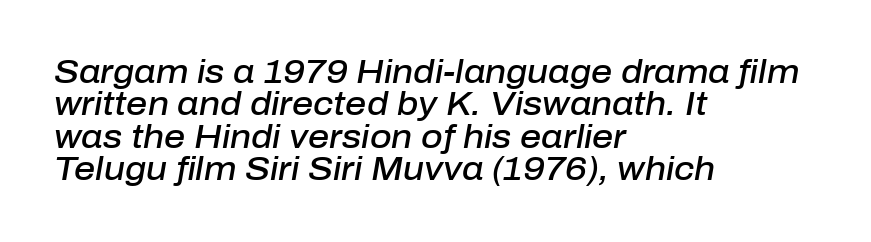
Q: Is the text bold? A: Semi-bold.
Q: Is the text italic (slanted)? A: Yes, it leans right by about 10 degrees.
Q: Is the text underlined? A: No.
Q: How is the paragraph aligned? A: Left-aligned.
Q: Is the spacing between letters normal or unusually wide? A: Normal.
Q: Is the spacing between lines tight, normal or loose? A: Tight.
Q: Width (condensed, normal, or wide)? A: Normal.
Q: Stroke contrast? A: Low.
Q: x-height? A: Medium.
Q: Monospaced? A: No.
